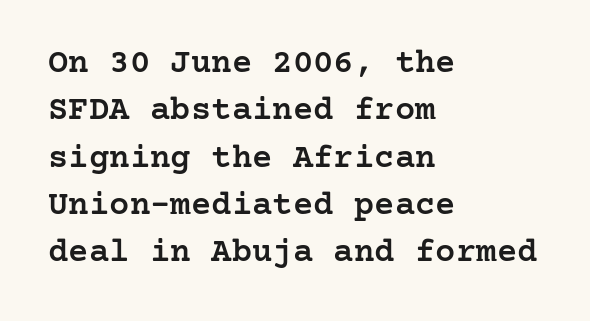
The image shows 34 px semibold serif type, upright; set left-aligned, normal line spacing (1.39x), normal letter spacing, not underlined; low stroke contrast and a medium x-height.
